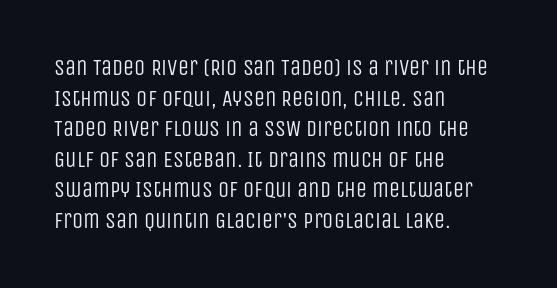
Here the glyphs are tracked normally, forming tight word shapes. This sample keeps an unexceptional amount of space between lines. Every character sits straight up, as roman type does. Each stroke keeps to a modest, everyday thickness or less. This rendering uses left alignment, leaving the right contour irregular. Descenders are the only things crossing below the line.
